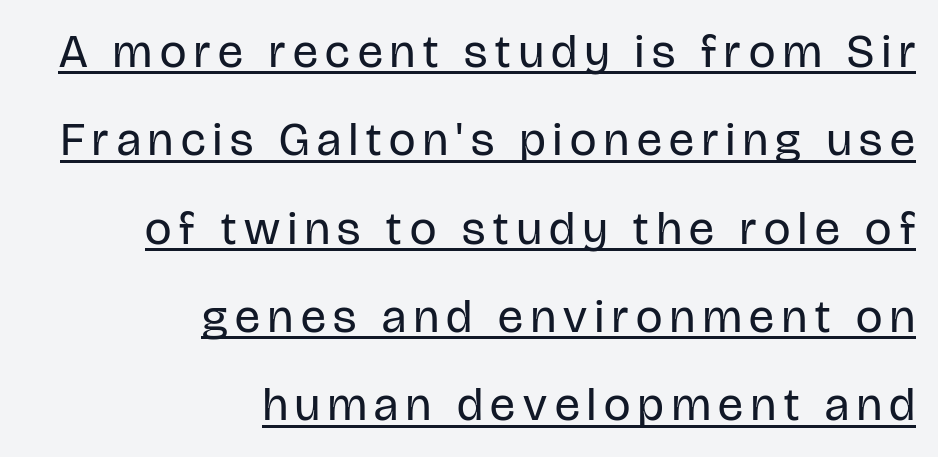
Q: Is the text bold? A: No.
Q: Is the text italic (slanted)? A: No, it is upright.
Q: Is the typeface a serif or a sans-serif typeface? A: Sans-serif.
Q: Is the text underlined? A: Yes.
Q: How is the paragraph aligned? A: Right-aligned.
Q: Width (condensed, normal, or wide)? A: Condensed.
Q: Stroke contrast? A: Low.
Q: x-height? A: Large.
Q: Monospaced? A: No.
